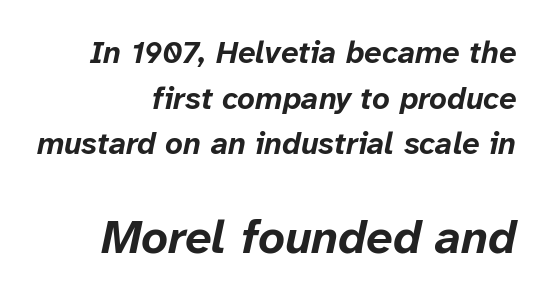
Q: Is the text bold? A: Yes.
Q: Is the text italic (slanted)? A: Yes, it leans right by about 12 degrees.
Q: Is the text underlined? A: No.
Q: How is the paragraph aligned? A: Right-aligned.
Q: Is the spacing between letters normal or unusually wide? A: Normal.
Q: Is the spacing between lines tight, normal or loose? A: Normal.
Q: Which block of text is set in a larger size, the first (top) or the second (bottom)? A: The second (bottom) one.
Q: Width (condensed, normal, or wide)? A: Normal.
Q: Stroke contrast? A: Low.
Q: x-height? A: Medium.
Q: Monospaced? A: No.
